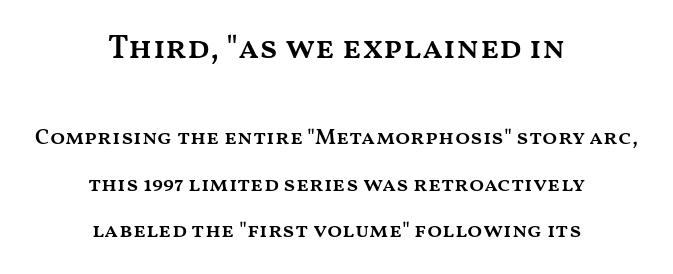
{"italic": "no", "bold": "semi", "weight": "semibold", "width": "wide", "stroke_contrast": "medium", "x_height": "medium", "monospaced": "no", "underline": "no", "align": "center", "line_spacing": "loose", "line_spacing_ratio": 2.13, "letter_spacing": "normal", "letter_spacing_em": 0.0, "larger_block": "first", "size_ratio": 1.5, "glyph_px": 33}
